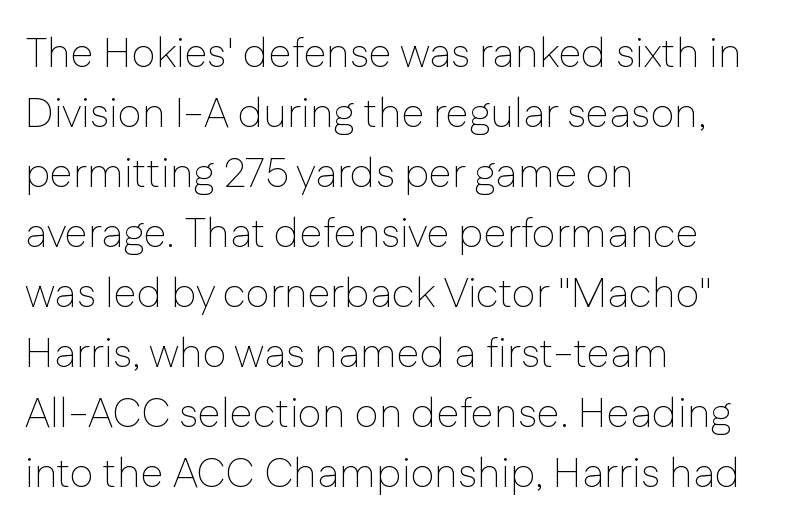
Q: Is the text bold? A: No.
Q: Is the text italic (slanted)? A: No, it is upright.
Q: Is the typeface a serif or a sans-serif typeface? A: Sans-serif.
Q: Is the text underlined? A: No.
Q: How is the paragraph aligned? A: Left-aligned.
Q: Is the spacing between letters normal or unusually wide? A: Normal.
Q: Is the spacing between lines tight, normal or loose? A: Normal.
Q: Width (condensed, normal, or wide)? A: Normal.
Q: Stroke contrast? A: Low.
Q: x-height? A: Medium.
Q: Monospaced? A: No.
